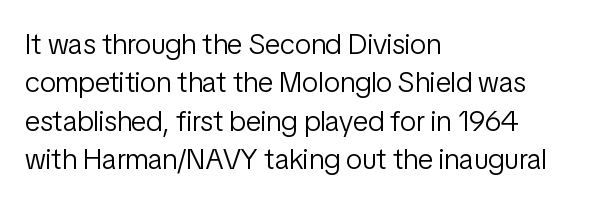
Q: Is the text bold? A: No.
Q: Is the text italic (slanted)? A: No, it is upright.
Q: Is the typeface a serif or a sans-serif typeface? A: Sans-serif.
Q: Is the text underlined? A: No.
Q: How is the paragraph aligned? A: Left-aligned.
Q: Is the spacing between letters normal or unusually wide? A: Normal.
Q: Is the spacing between lines tight, normal or loose? A: Normal.
Q: Width (condensed, normal, or wide)? A: Condensed.
Q: Stroke contrast? A: Low.
Q: x-height? A: Medium.
Q: Monospaced? A: No.
